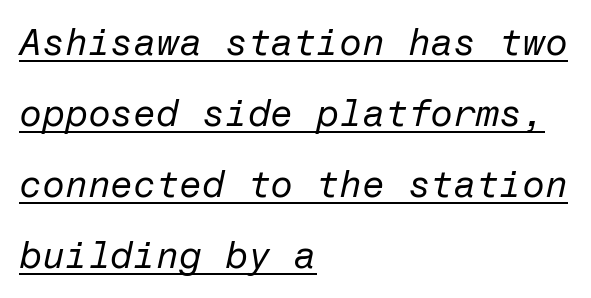
{"italic": "yes", "lean": "right", "slant_degrees": 12, "bold": "no", "weight": "regular", "width": "normal", "stroke_contrast": "low", "x_height": "medium", "underline": "yes", "align": "left", "line_spacing": "loose", "line_spacing_ratio": 1.92, "letter_spacing": "normal", "letter_spacing_em": 0.0, "glyph_px": 37}
